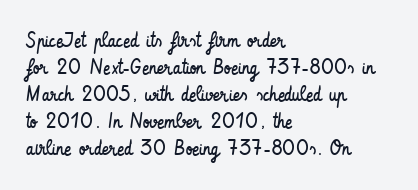
{"italic": "no", "bold": "no", "underline": "no", "align": "left", "line_spacing": "normal", "line_spacing_ratio": 1.28, "letter_spacing": "normal", "letter_spacing_em": 0.0, "glyph_px": 21}
